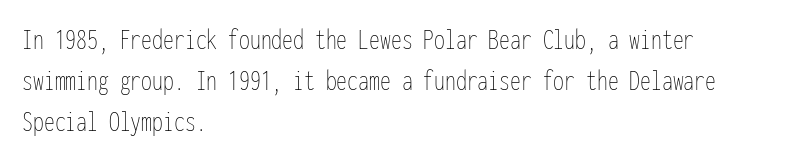
The image shows 31 px thin, condensed type, upright, monospaced; set left-aligned, normal line spacing (1.33x), normal letter spacing, not underlined; low stroke contrast and a medium x-height.
